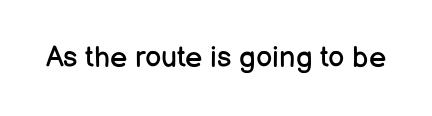
Does the lettering tilt? It doesn't — this is upright. Here the designer chose a conventional face with non-uniform glyph widths. Unmarked baselines from the first word to the last. Look at the tracking — it's just the regular setting, nothing added.
